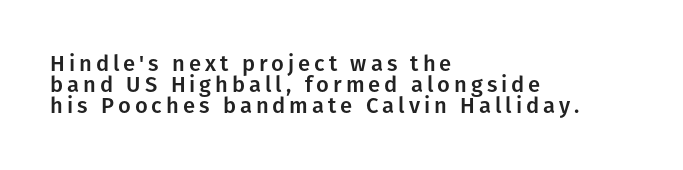
Each row of text sits above clean, open space. A typesetter would call this leading minimal, almost set solid. Every character sits straight up, as roman type does. All the whitespace from short lines collects on the right.
